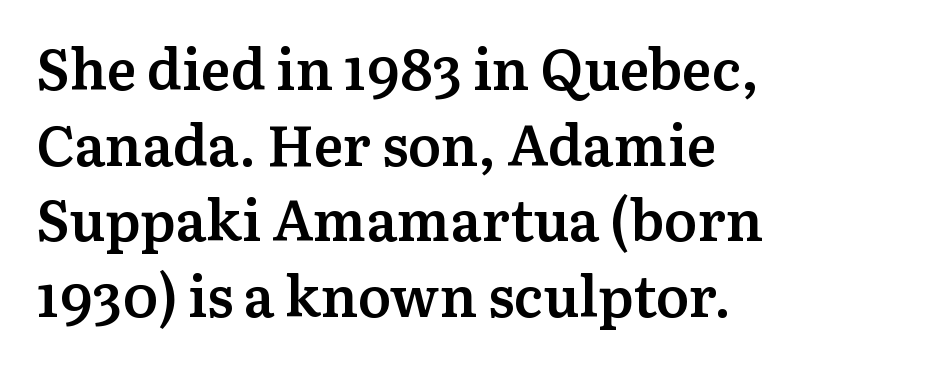
The rag falls on the right side of this text block. Is this a sans? No — the strokes have serifs. This block has exactly the height ordinary leading produces. Check the space under the baseline: it is left empty.
